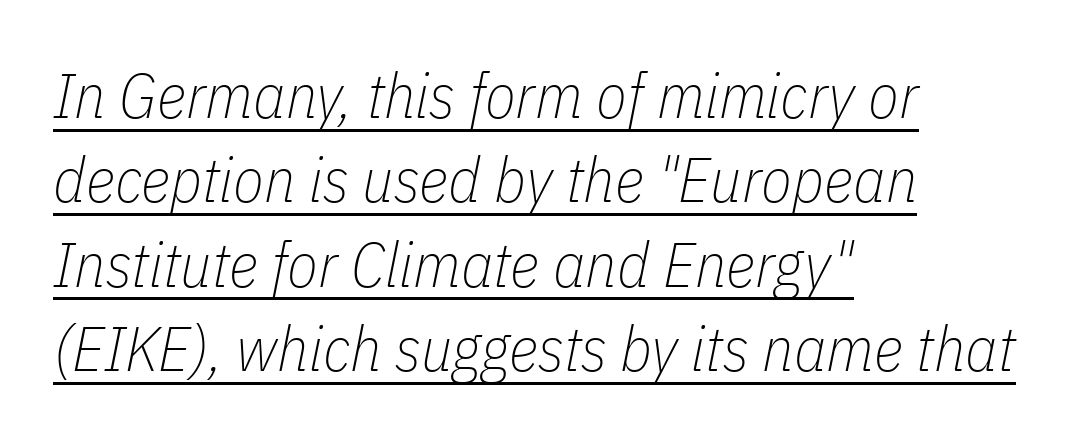
Bold? No — there's no thickening of the strokes. Like a heading marked for emphasis, these lines bear an underscore. The space between consecutive lines is moderate. Tall strokes in this sample are angled rather than plumb. Casual observation: everything's shoved over to the left.
